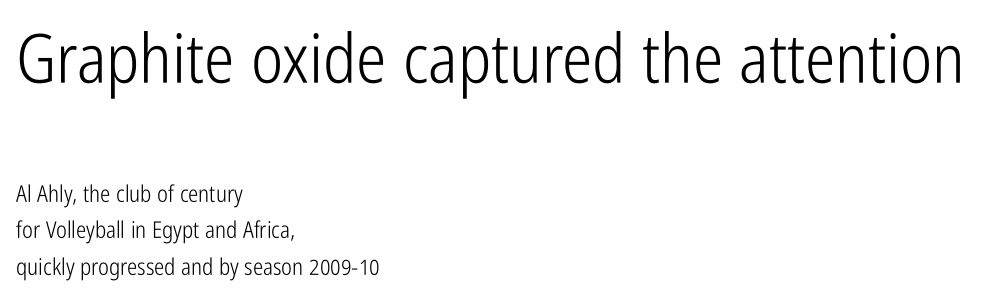
The font's upright variant was chosen for this text. These lines are rendered in a variable-pitch font. The baseline area is clear. Vertically, the passage feels balanced, rows spaced as you'd expect. Honestly, the letter spacing is just normal — you wouldn't notice it.
